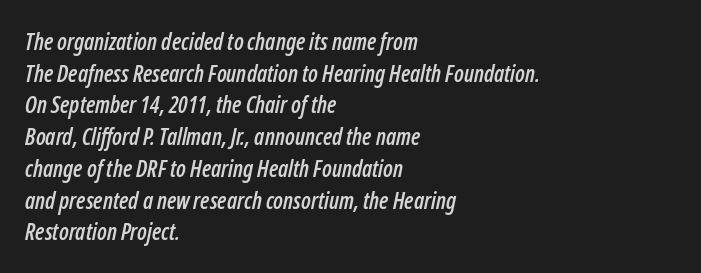
The image shows 23 px text type, italic (leaning right); set left-aligned, normal line spacing (1.38x), normal letter spacing, not underlined.
